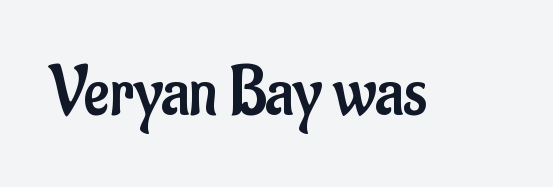
Q: Is the text bold? A: No.
Q: Is the text italic (slanted)? A: No, it is upright.
Q: Is the typeface a serif or a sans-serif typeface? A: Sans-serif.
Q: Is the text underlined? A: No.
Q: Is the spacing between letters normal or unusually wide? A: Normal.
Q: Width (condensed, normal, or wide)? A: Condensed.
Q: Stroke contrast? A: Low.
Q: x-height? A: Small.
Q: Monospaced? A: No.
